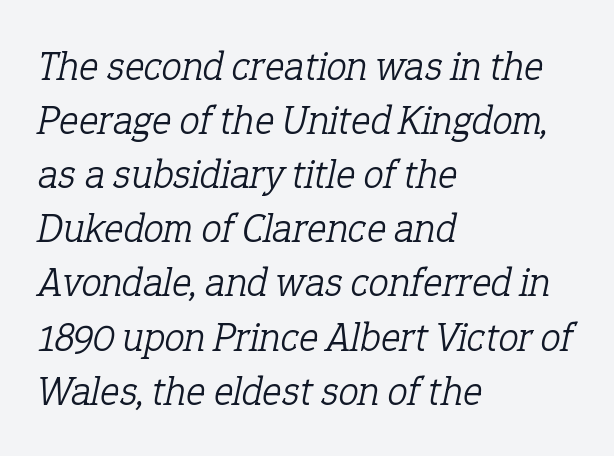
{"serif": "yes", "italic": "yes", "lean": "right", "slant_degrees": 12, "bold": "no", "weight": "light", "width": "normal", "stroke_contrast": "low", "x_height": "medium", "monospaced": "no", "underline": "no", "align": "left", "line_spacing": "normal", "line_spacing_ratio": 1.32, "letter_spacing": "normal", "letter_spacing_em": 0.0, "glyph_px": 41}
